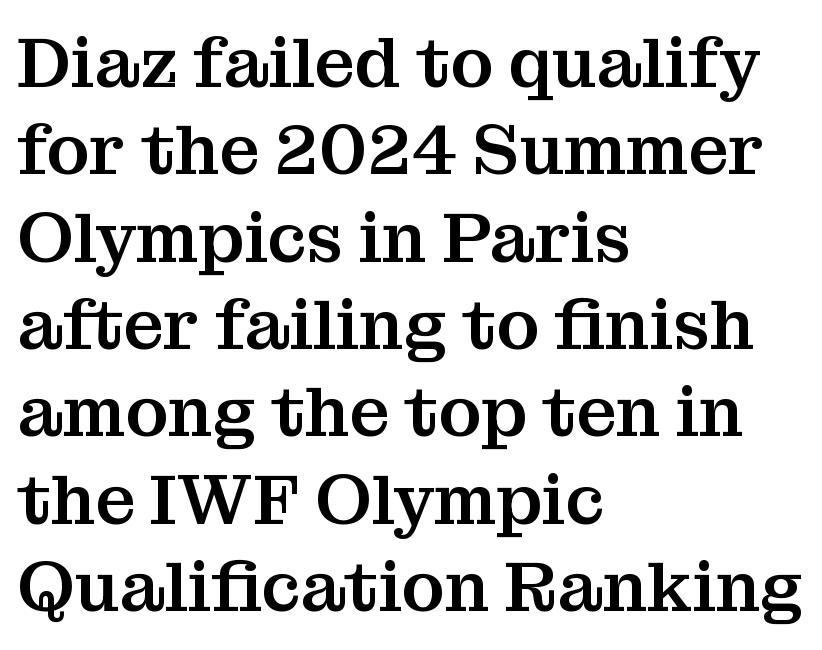
The lines are quadded left. A bare baseline throughout the passage. The passage shown is typeset with a serif family. Every stem runs plumb, perpendicular to the baseline.
